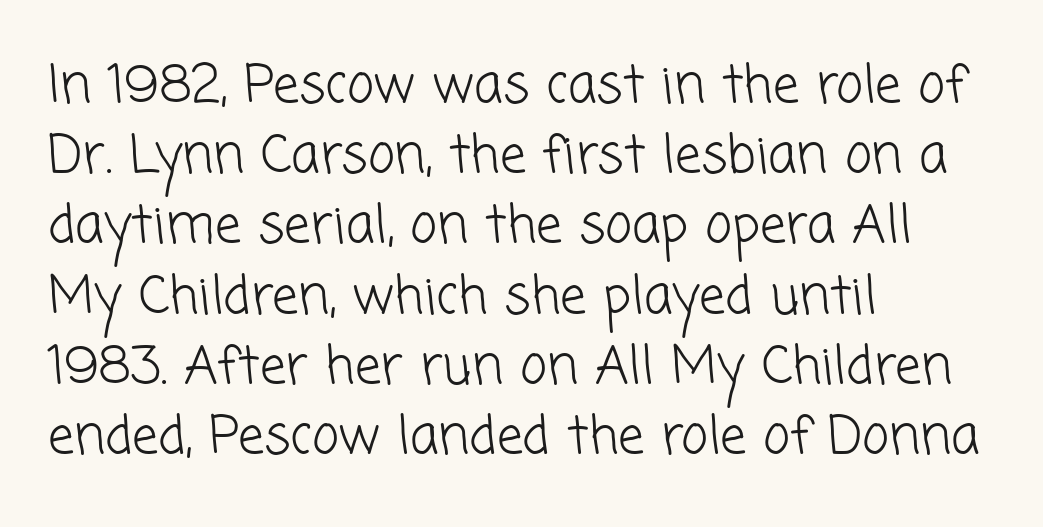
The line-height multiplier appears to be the usual default. The characters are drawn with everyday or finer stroke widths. The passage shown is typed in a proportional face where columns would drift. This rendering leaves character spacing at its baseline value. The zone under the glyphs is completely vacant.
